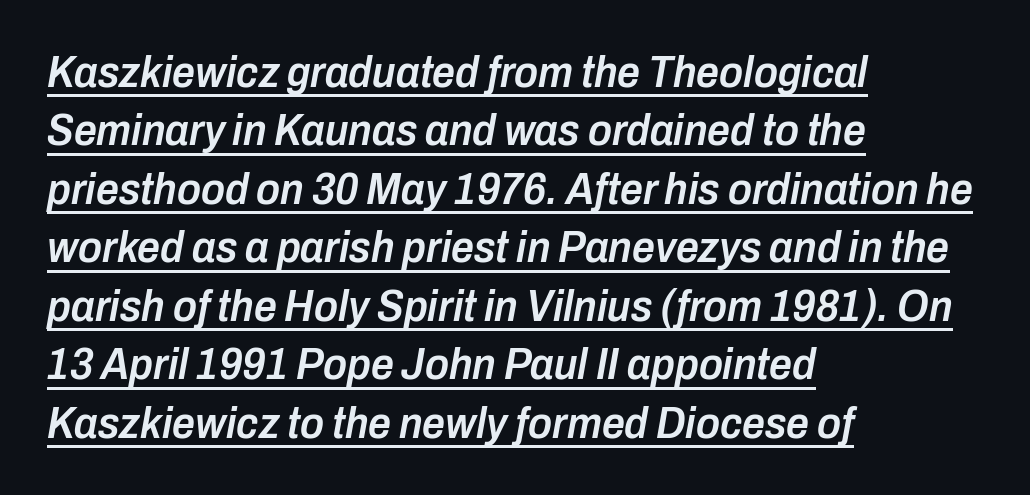
The image shows 45 px semibold, condensed type, italic (leaning right); set left-aligned, normal line spacing (1.3x), normal letter spacing, underlined; low stroke contrast and a medium x-height.
